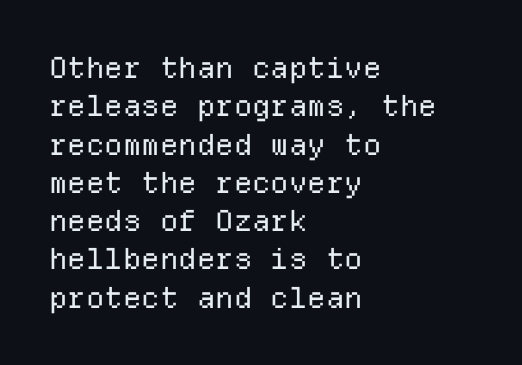
Q: Is the text bold? A: No.
Q: Is the text italic (slanted)? A: No, it is upright.
Q: Is the typeface a serif or a sans-serif typeface? A: Sans-serif.
Q: Is the text underlined? A: No.
Q: How is the paragraph aligned? A: Left-aligned.
Q: Is the spacing between letters normal or unusually wide? A: Normal.
Q: Is the spacing between lines tight, normal or loose? A: Normal.
Q: Width (condensed, normal, or wide)? A: Normal.
Q: Stroke contrast? A: Low.
Q: x-height? A: Medium.
Q: Monospaced? A: Yes.
